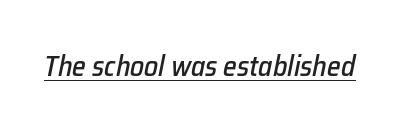
Standard letterfit; no display-style spreading of the glyphs. In terms of posture, this sample is oblique. Is this a fixed-width face? No — the glyphs have proportional, varying widths. Notice how a bar underscores the lettering throughout.
